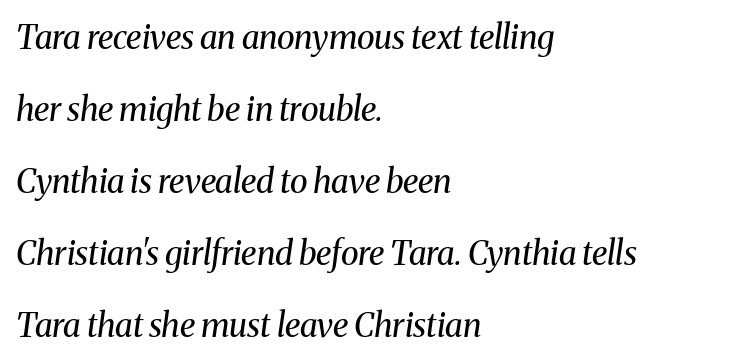
The image shows 33 px regular-weight serif type, italic (leaning right); set left-aligned, loose line spacing (2.18x), normal letter spacing, not underlined; medium stroke contrast and a medium x-height.
